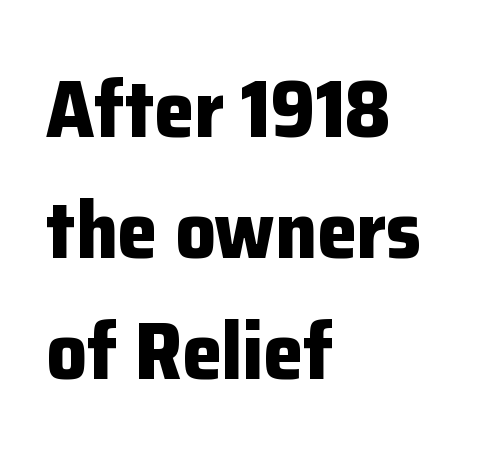
{"serif": "no", "italic": "no", "bold": "yes", "weight": "bold", "width": "normal", "stroke_contrast": "low", "x_height": "medium", "monospaced": "no", "underline": "no", "align": "left", "line_spacing": "normal", "line_spacing_ratio": 1.51, "letter_spacing": "normal", "letter_spacing_em": 0.0, "glyph_px": 80}
